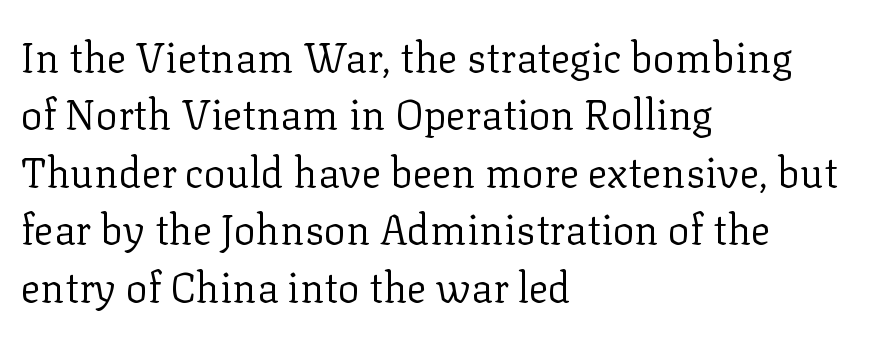
Q: Is the text bold? A: No.
Q: Is the text italic (slanted)? A: No, it is upright.
Q: Is the typeface a serif or a sans-serif typeface? A: Serif.
Q: Is the text underlined? A: No.
Q: How is the paragraph aligned? A: Left-aligned.
Q: Is the spacing between letters normal or unusually wide? A: Normal.
Q: Is the spacing between lines tight, normal or loose? A: Normal.
Q: Width (condensed, normal, or wide)? A: Normal.
Q: Stroke contrast? A: Low.
Q: x-height? A: Medium.
Q: Monospaced? A: No.
